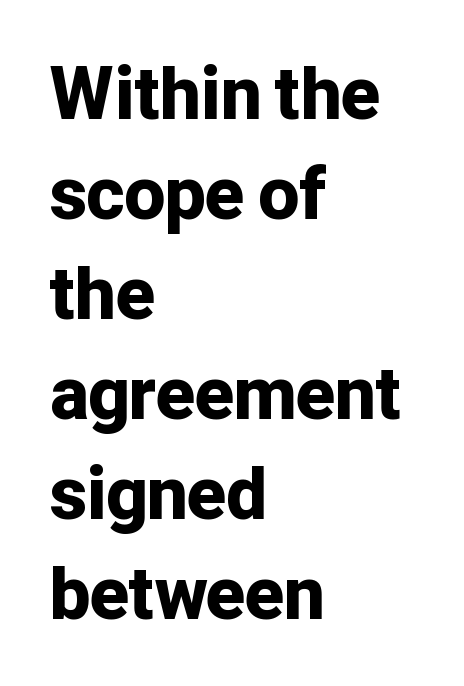
This sample uses an upright cut, with every glyph sitting square on the baseline. Line starts are locked; line ends wander. Set as a true bold cut, around the 700 mark. Regarding serifs, this sample does without them. Is this a fixed-width face? No — the glyphs have proportional, varying widths.
